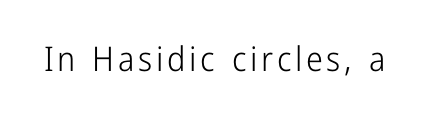
{"serif": "no", "italic": "no", "bold": "no", "weight": "light", "width": "condensed", "stroke_contrast": "low", "x_height": "medium", "monospaced": "no", "underline": "no", "glyph_px": 34}
